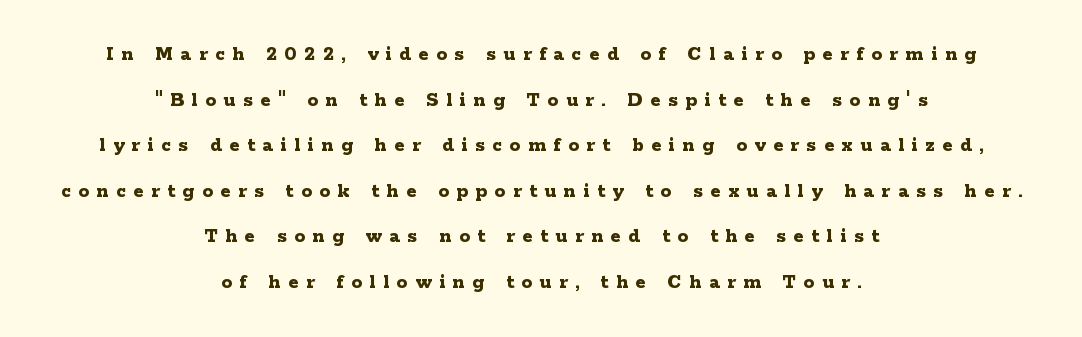
Set as a true bold cut, around the 700 mark. Caption: multi-line text, centered on the measure. Ordinary non-slanted type is in use. Quick note: interline space is abundant. Quick note: underline off. The letterforms stand isolated, each surrounded by extra space.
